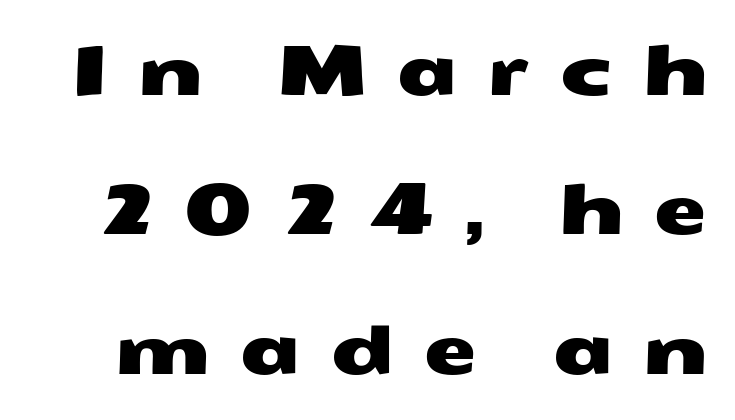
The image shows 69 px wide sans-serif type; set loose line spacing (2.02x), unusually wide letter spacing (+0.42 em), not underlined; medium stroke contrast and a medium x-height.
